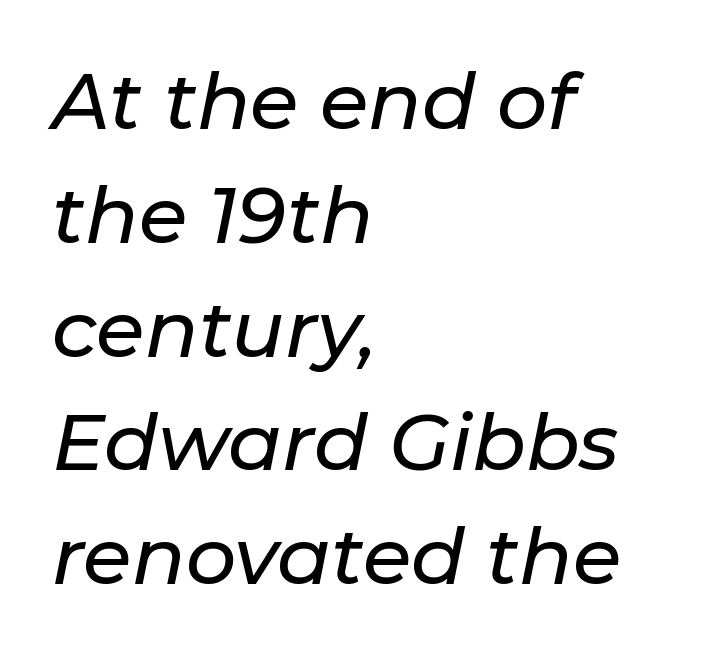
{"italic": "yes", "lean": "right", "slant_degrees": 11, "width": "normal", "stroke_contrast": "low", "x_height": "medium", "monospaced": "no", "underline": "no", "align": "left", "line_spacing": "normal", "line_spacing_ratio": 1.44, "letter_spacing": "normal", "letter_spacing_em": 0.0, "glyph_px": 79}
